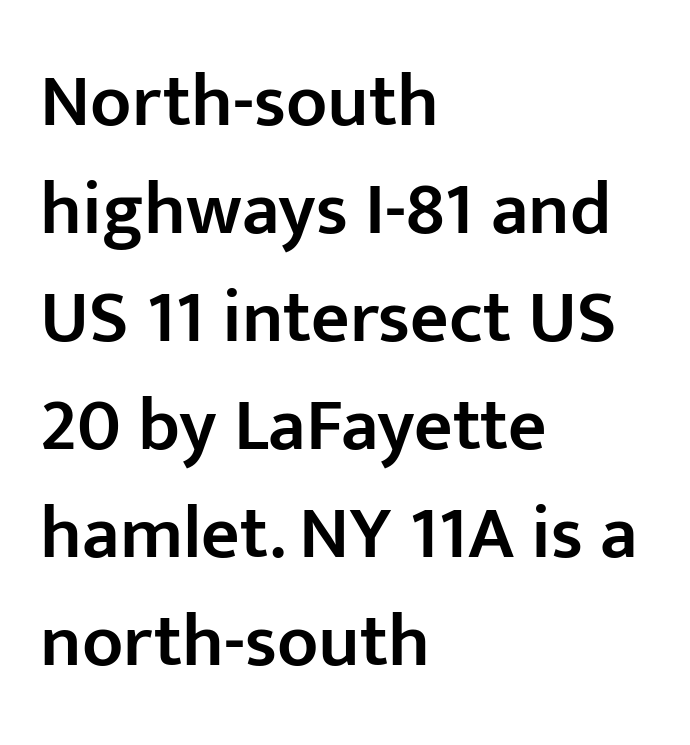
The image shows 75 px semibold sans-serif type, upright; set left-aligned, normal line spacing (1.44x), normal letter spacing, not underlined; low stroke contrast and a medium x-height.
